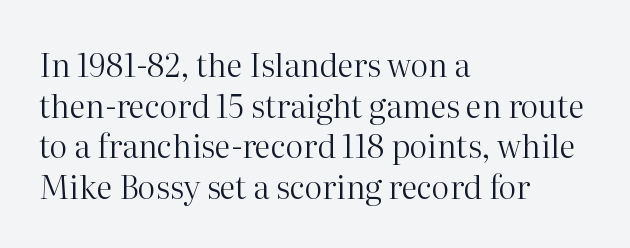
Q: Is the text bold? A: No.
Q: Is the text italic (slanted)? A: No, it is upright.
Q: Is the typeface a serif or a sans-serif typeface? A: Serif.
Q: Is the text underlined? A: No.
Q: How is the paragraph aligned? A: Left-aligned.
Q: Is the spacing between letters normal or unusually wide? A: Normal.
Q: Is the spacing between lines tight, normal or loose? A: Normal.
Q: Width (condensed, normal, or wide)? A: Normal.
Q: Stroke contrast? A: High.
Q: x-height? A: Medium.
Q: Monospaced? A: No.
